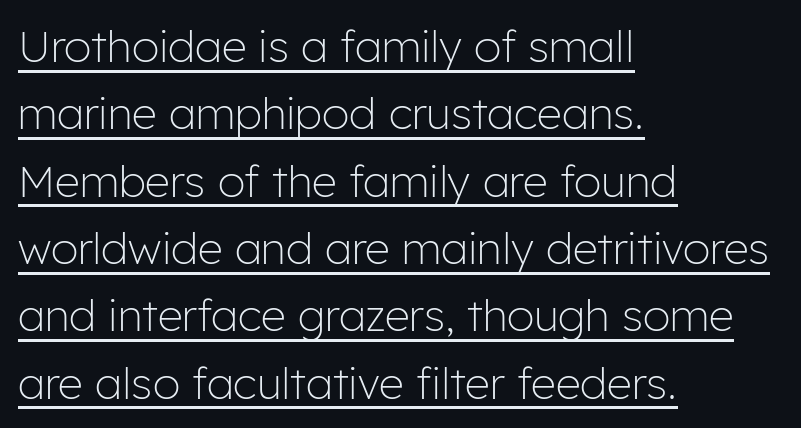
{"serif": "no", "italic": "no", "bold": "no", "weight": "light", "width": "normal", "stroke_contrast": "low", "x_height": "medium", "monospaced": "no", "underline": "yes", "align": "left", "line_spacing": "normal", "line_spacing_ratio": 1.53, "letter_spacing": "normal", "letter_spacing_em": 0.0, "glyph_px": 44}
